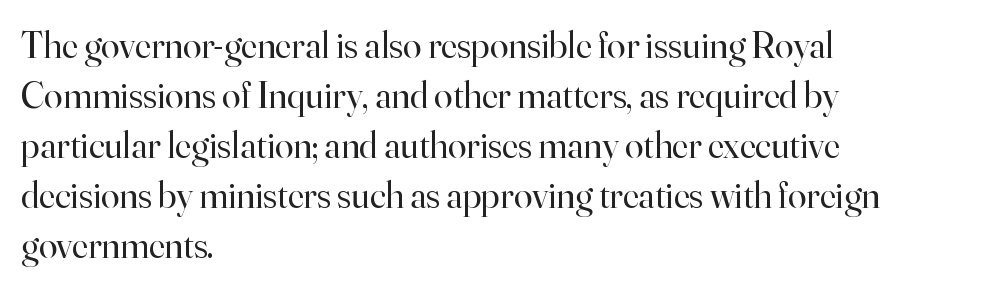
The image shows 37 px regular-weight serif type, upright; set left-aligned, normal line spacing (1.35x), normal letter spacing, not underlined; high stroke contrast and a small x-height.
